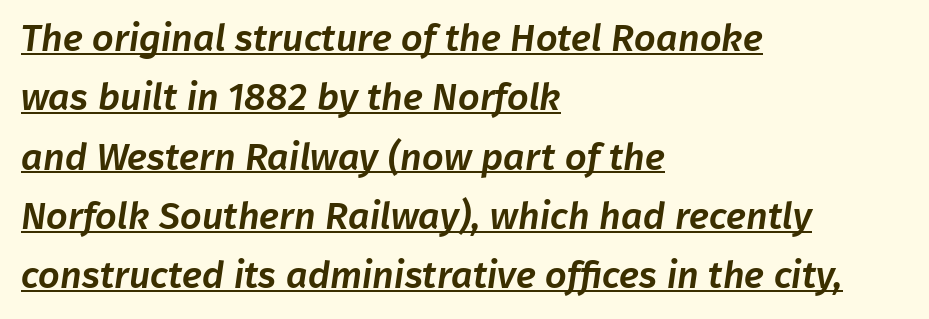
{"serif": "no", "width": "normal", "stroke_contrast": "low", "x_height": "medium", "monospaced": "no", "underline": "yes", "align": "left", "line_spacing": "normal", "line_spacing_ratio": 1.56, "letter_spacing": "normal", "letter_spacing_em": 0.0, "glyph_px": 38}
